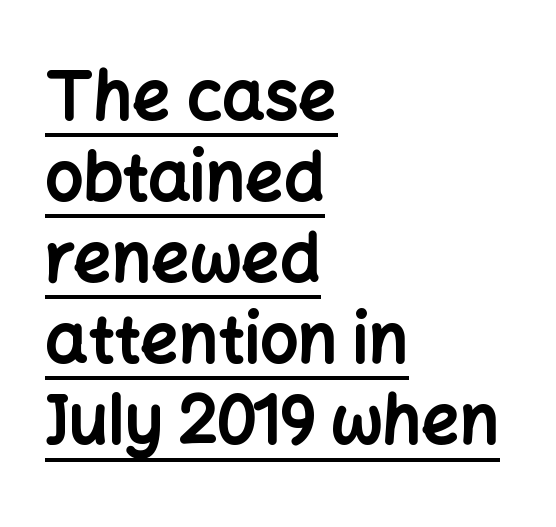
{"serif": "no", "italic": "no", "bold": "yes", "weight": "bold", "width": "normal", "stroke_contrast": "low", "x_height": "medium", "monospaced": "no", "underline": "yes", "align": "left", "line_spacing_ratio": 1.21, "letter_spacing": "normal", "letter_spacing_em": 0.0, "glyph_px": 67}
